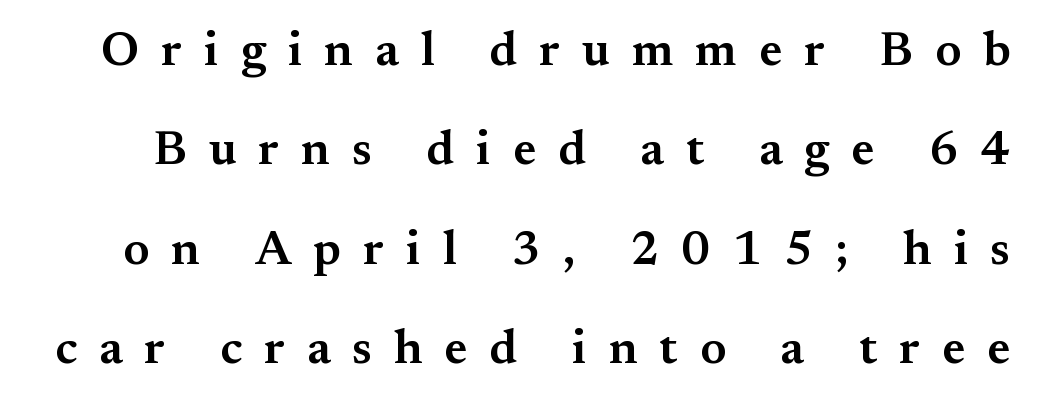
The image shows 48 px semibold serif type, upright; set loose line spacing (2.07x), unusually wide letter spacing (+0.46 em), not underlined; medium stroke contrast and a small x-height.
